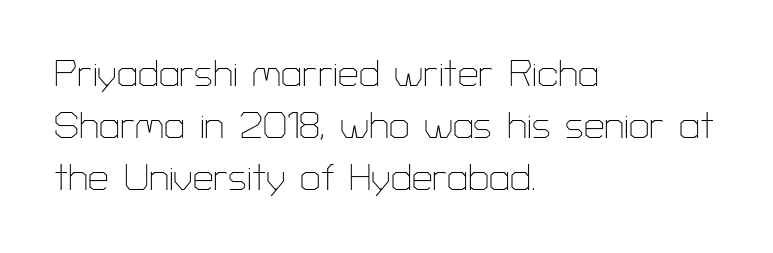
{"serif": "no", "italic": "no", "bold": "no", "weight": "thin", "width": "normal", "stroke_contrast": "low", "x_height": "medium", "monospaced": "no", "underline": "no", "align": "left", "line_spacing": "normal", "line_spacing_ratio": 1.4, "letter_spacing": "normal", "letter_spacing_em": 0.0, "glyph_px": 37}
